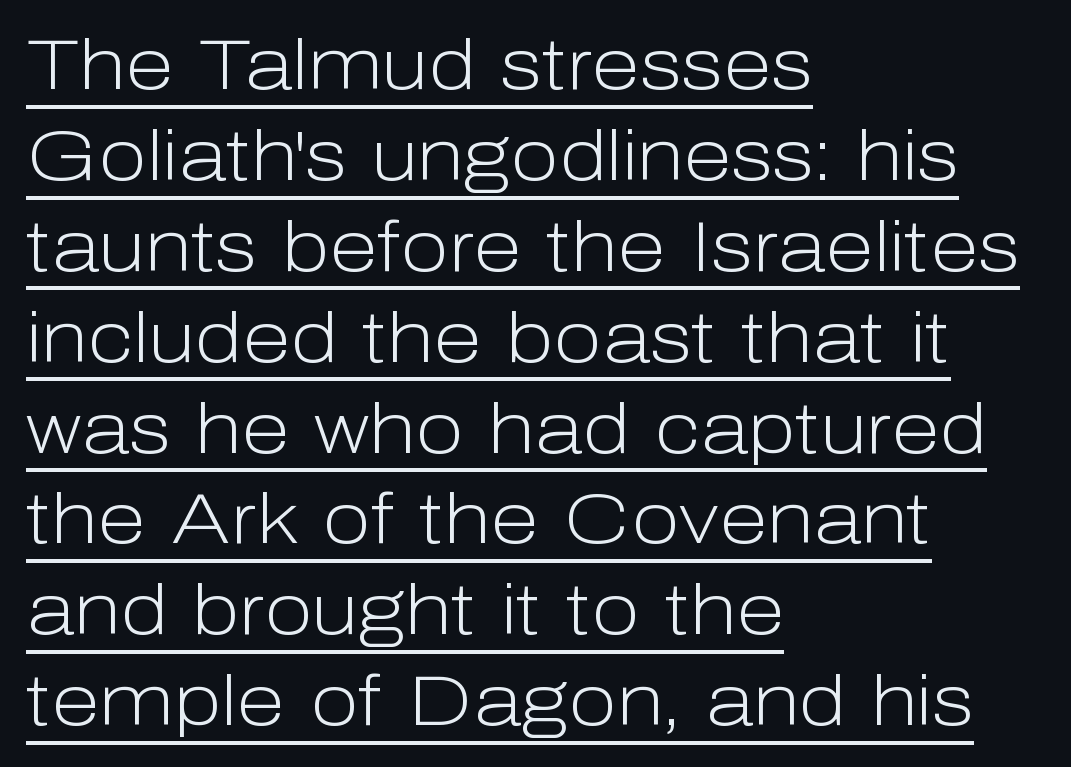
Q: Is the text bold? A: No.
Q: Is the text italic (slanted)? A: No, it is upright.
Q: Is the typeface a serif or a sans-serif typeface? A: Sans-serif.
Q: Is the text underlined? A: Yes.
Q: How is the paragraph aligned? A: Left-aligned.
Q: Is the spacing between letters normal or unusually wide? A: Normal.
Q: Is the spacing between lines tight, normal or loose? A: Normal.
Q: Width (condensed, normal, or wide)? A: Normal.
Q: Stroke contrast? A: Low.
Q: x-height? A: Medium.
Q: Monospaced? A: No.
